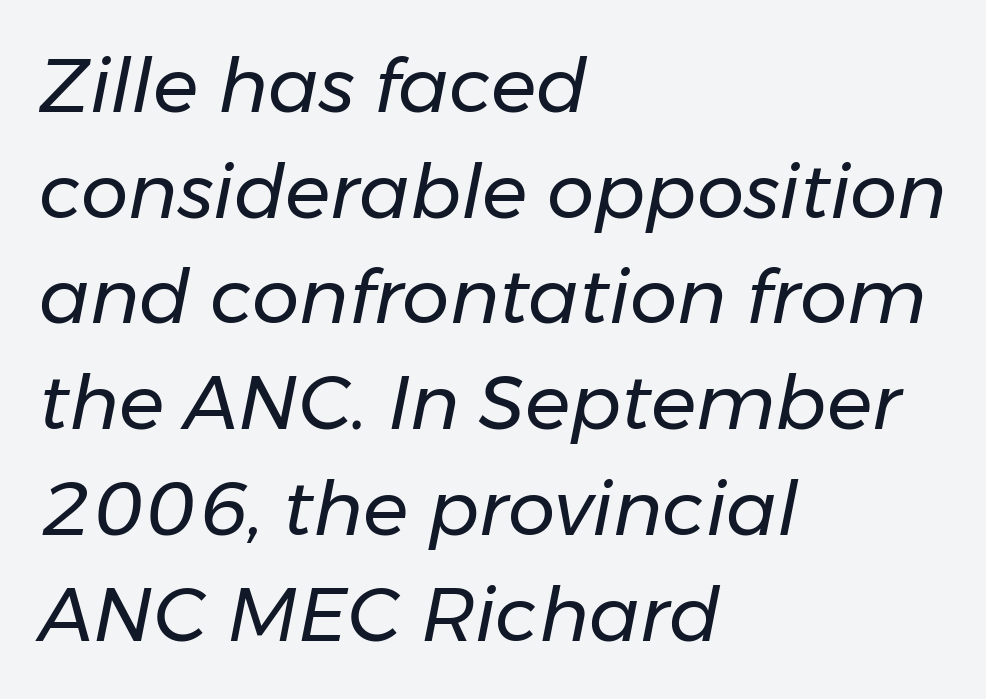
{"italic": "yes", "lean": "right", "slant_degrees": 11, "bold": "no", "weight": "regular", "width": "normal", "stroke_contrast": "low", "x_height": "medium", "monospaced": "no", "underline": "no", "align": "left", "line_spacing": "normal", "line_spacing_ratio": 1.41, "letter_spacing": "normal", "letter_spacing_em": 0.0, "glyph_px": 75}
